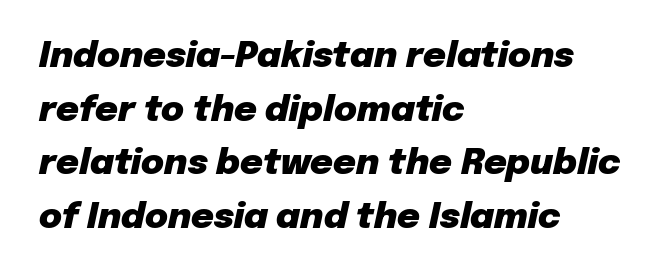
The image shows 35 px heavy type, italic (leaning right); set left-aligned, normal line spacing (1.53x), normal letter spacing, not underlined; low stroke contrast and a medium x-height.
